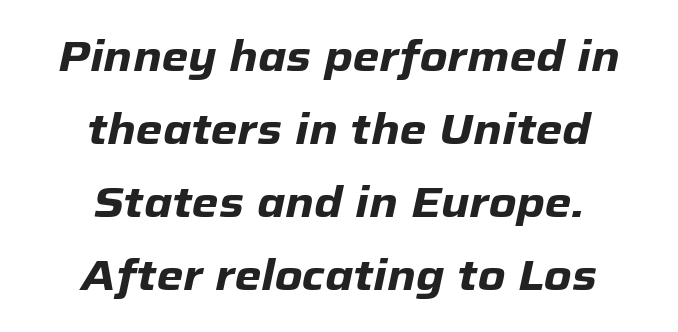
The image shows 43 px heavy type, italic (leaning right); set centered, normal line spacing (1.7x), normal letter spacing, not underlined; low stroke contrast and a medium x-height.
